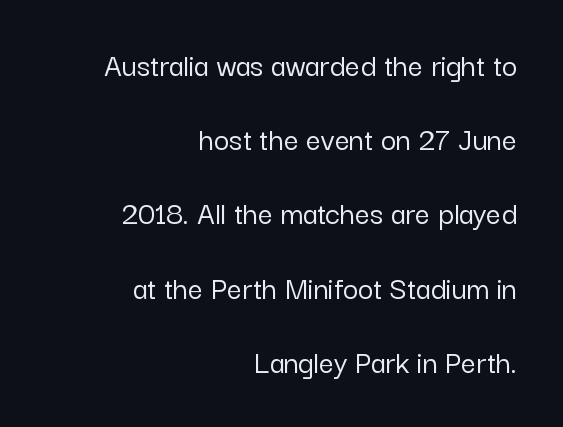
{"serif": "no", "italic": "no", "width": "normal", "stroke_contrast": "low", "x_height": "medium", "monospaced": "no", "underline": "no", "align": "right", "line_spacing": "loose", "line_spacing_ratio": 2.25, "letter_spacing": "normal", "letter_spacing_em": 0.0, "glyph_px": 33}
